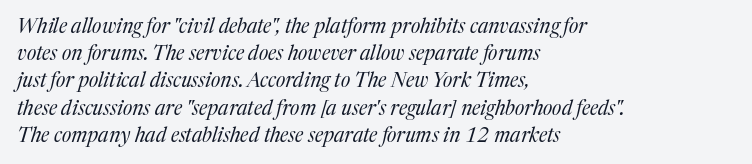
{"italic": "yes", "lean": "right", "slant_degrees": 17, "bold": "no", "underline": "no", "align": "left", "line_spacing": "normal", "line_spacing_ratio": 1.36, "letter_spacing": "normal", "letter_spacing_em": 0.0, "glyph_px": 20}
